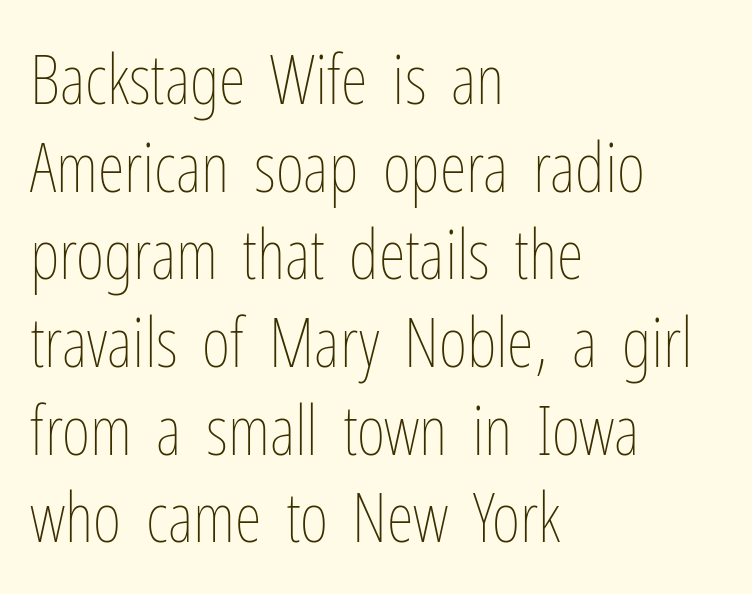
{"italic": "no", "bold": "no", "weight": "thin", "width": "condensed", "stroke_contrast": "low", "x_height": "medium", "monospaced": "no", "underline": "no", "align": "left", "line_spacing": "normal", "line_spacing_ratio": 1.27, "letter_spacing": "normal", "letter_spacing_em": 0.0, "glyph_px": 69}
